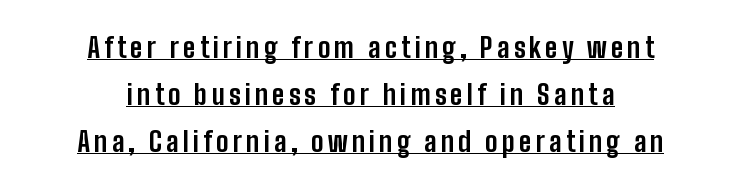
Q: Is the text bold? A: Yes.
Q: Is the text italic (slanted)? A: No, it is upright.
Q: Is the text underlined? A: Yes.
Q: How is the paragraph aligned? A: Centered.
